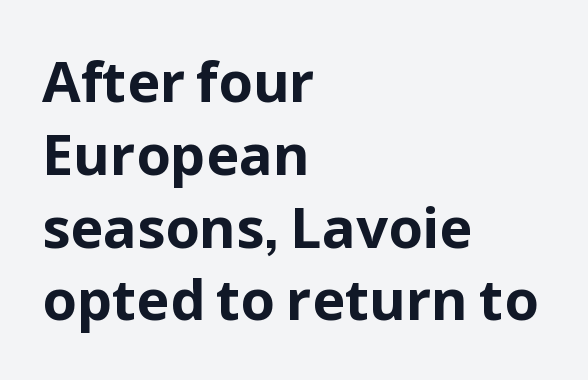
Check under the words: just untouched page. Letter spacing: default. Font category for this specimen: sans-serif. Strokes here are thick enough to call this a true bold. Every row of glyphs begins at an identical x-position on the left.
